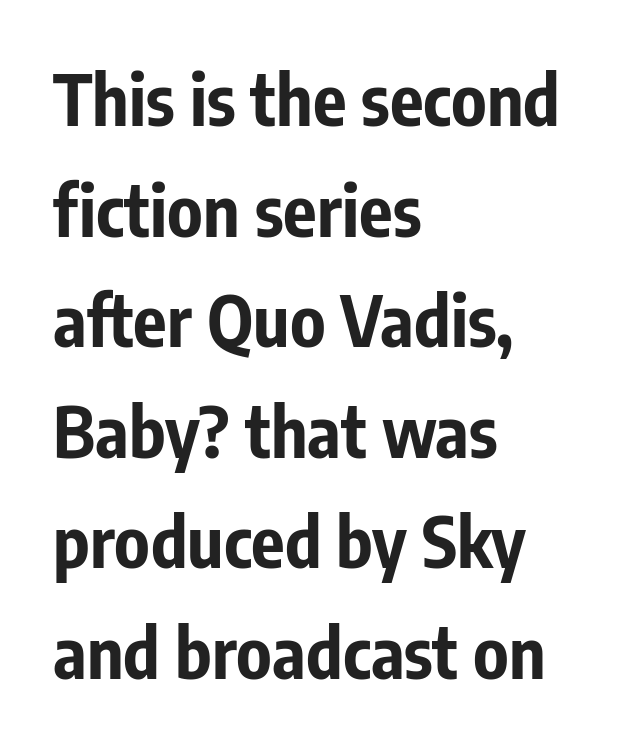
{"serif": "no", "italic": "no", "bold": "yes", "weight": "bold", "width": "condensed", "stroke_contrast": "low", "x_height": "medium", "monospaced": "no", "underline": "no", "align": "left", "line_spacing": "normal", "line_spacing_ratio": 1.58, "letter_spacing": "normal", "letter_spacing_em": 0.0, "glyph_px": 70}
